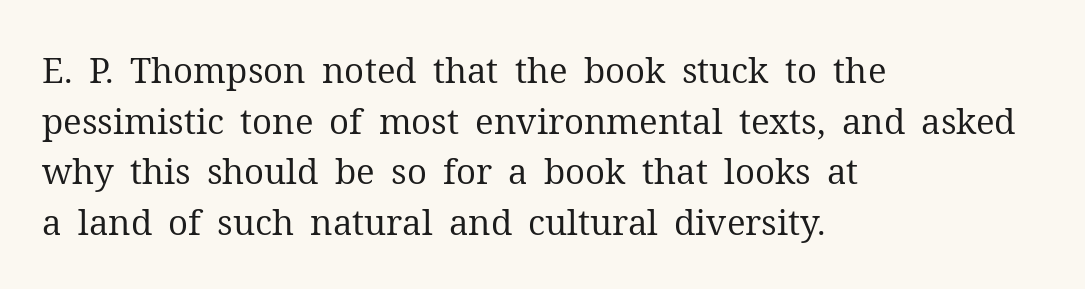
Q: Is the text bold? A: No.
Q: Is the text italic (slanted)? A: No, it is upright.
Q: Is the typeface a serif or a sans-serif typeface? A: Serif.
Q: Is the text underlined? A: No.
Q: How is the paragraph aligned? A: Left-aligned.
Q: Is the spacing between letters normal or unusually wide? A: Normal.
Q: Is the spacing between lines tight, normal or loose? A: Normal.
Q: Width (condensed, normal, or wide)? A: Normal.
Q: Stroke contrast? A: Medium.
Q: x-height? A: Medium.
Q: Monospaced? A: No.
